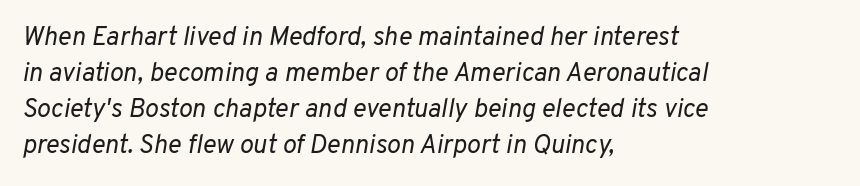
The image shows 26 px text type, italic (leaning right); set left-aligned, normal line spacing (1.39x), normal letter spacing, not underlined.
